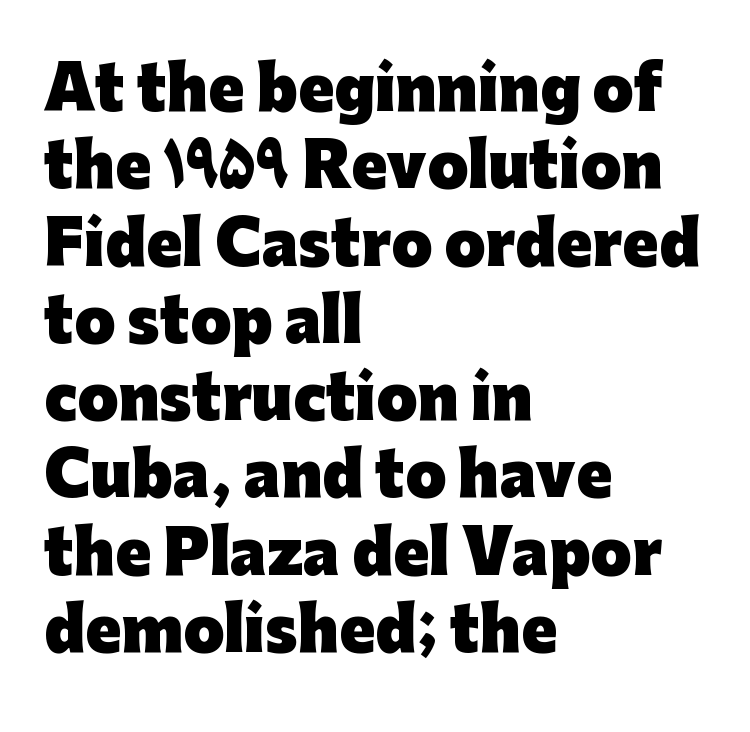
One-word summary of the alignment: left. Check under the words: just untouched page. Short note: letters normally spaced. This sample has the flowing, uneven cadence of proportional lettering. Interline gaps are of average width in this sample. The passage shown is typeset with a sans-serif family.
